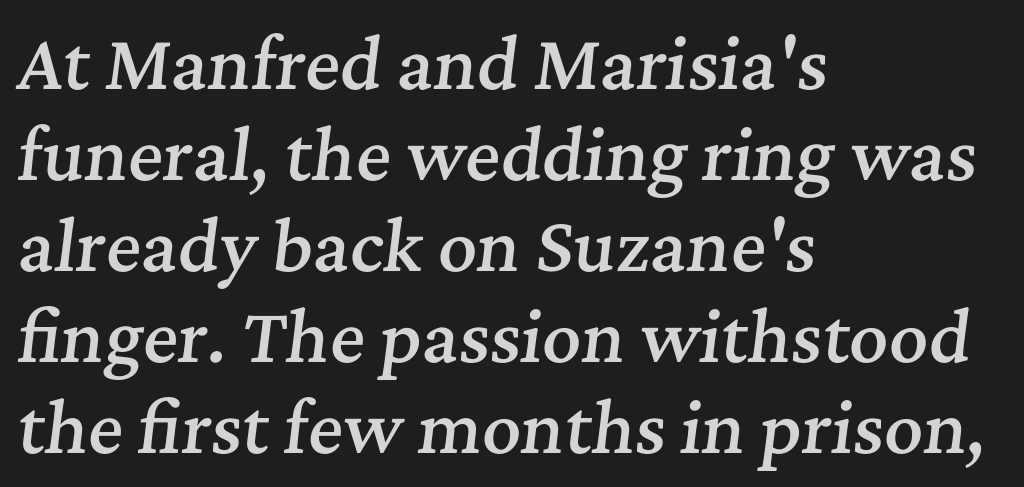
{"serif": "yes", "italic": "yes", "lean": "right", "slant_degrees": 7, "bold": "semi", "weight": "semibold", "width": "normal", "stroke_contrast": "medium", "x_height": "medium", "monospaced": "no", "underline": "no", "align": "left", "line_spacing": "normal", "line_spacing_ratio": 1.36, "letter_spacing": "normal", "letter_spacing_em": 0.0, "glyph_px": 67}
